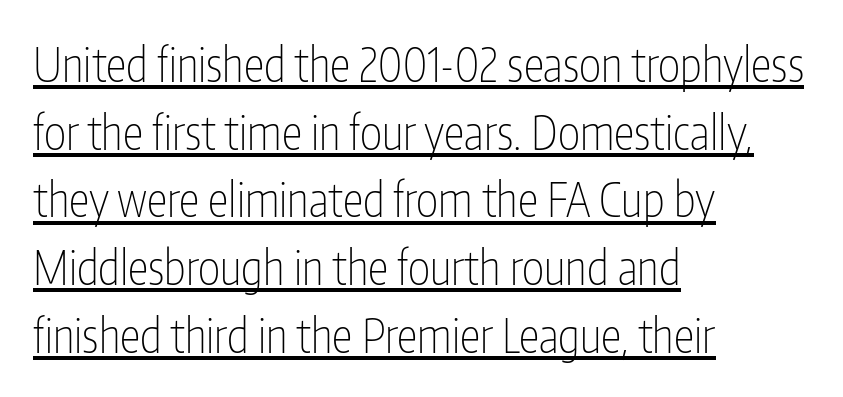
The image shows 47 px thin, condensed sans-serif type, upright; set left-aligned, normal line spacing (1.44x), normal letter spacing, underlined; low stroke contrast and a medium x-height.
